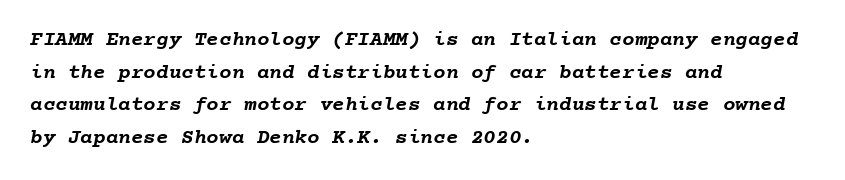
The image shows 21 px bold type; set left-aligned, normal line spacing (1.55x), normal letter spacing, not underlined.
